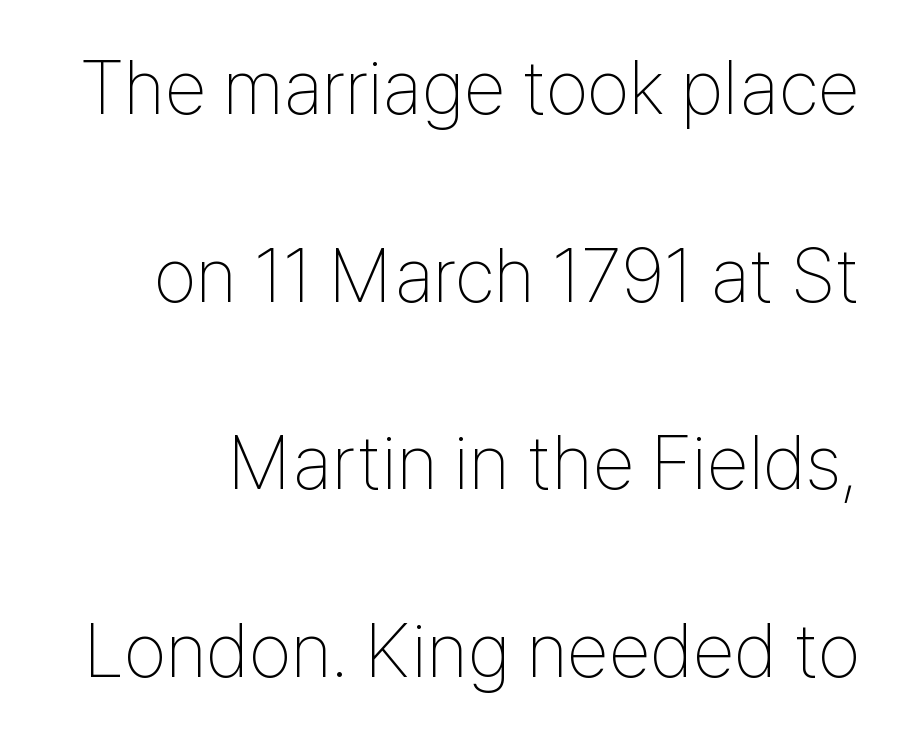
The image shows 76 px thin, condensed sans-serif type, upright; set loose line spacing (2.47x), normal letter spacing, not underlined; low stroke contrast and a medium x-height.
